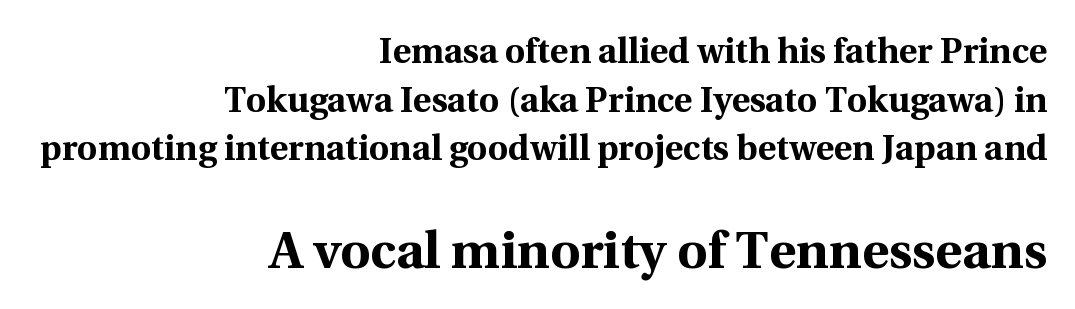
The image shows 52 px bold serif type, upright; set right-aligned, normal line spacing (1.39x), normal letter spacing, not underlined; the second (bottom) block is 1.49x larger; a medium x-height.
